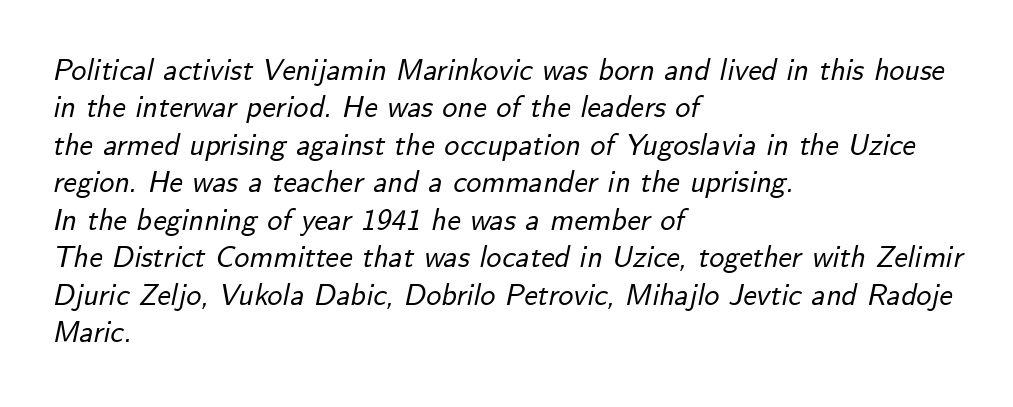
The image shows 30 px text type, italic (leaning right); set left-aligned, normal line spacing (1.25x), normal letter spacing, not underlined; low stroke contrast and a small x-height.
